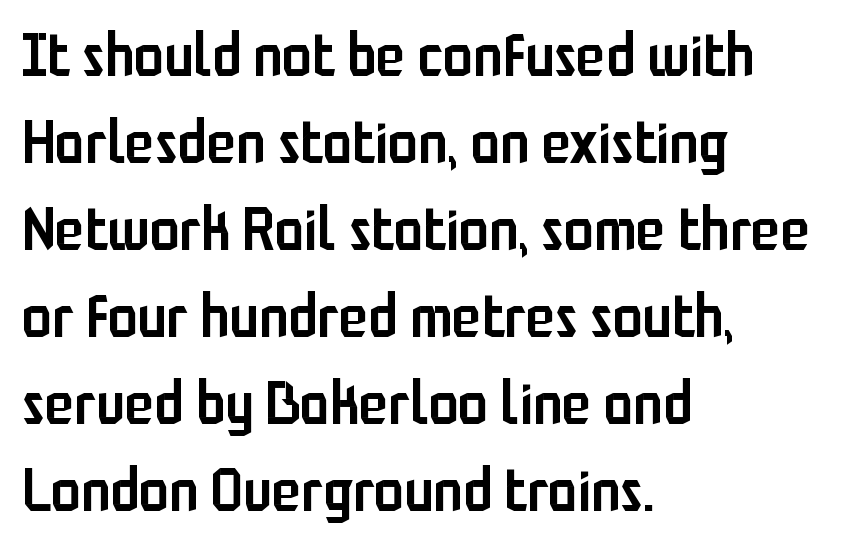
{"serif": "no", "italic": "no", "bold": "semi", "weight": "semibold", "width": "condensed", "stroke_contrast": "low", "x_height": "medium", "monospaced": "no", "underline": "no", "align": "left", "line_spacing": "normal", "line_spacing_ratio": 1.45, "letter_spacing": "normal", "letter_spacing_em": 0.0, "glyph_px": 60}
